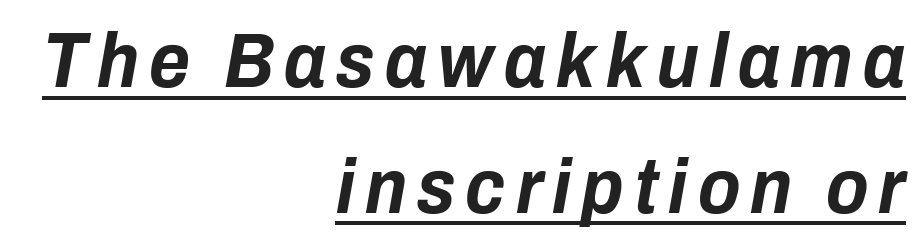
{"italic": "yes", "lean": "right", "slant_degrees": 10, "bold": "yes", "weight": "bold", "width": "condensed", "stroke_contrast": "low", "x_height": "medium", "monospaced": "no", "underline": "yes", "align": "right", "line_spacing": "normal", "line_spacing_ratio": 1.61, "glyph_px": 78}
